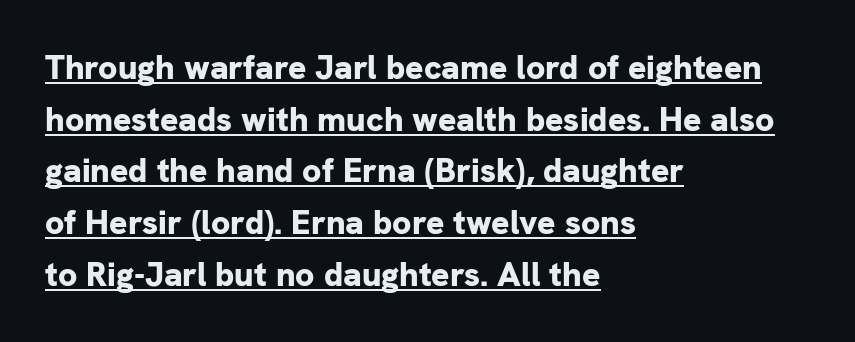
The image shows 34 px bold sans-serif type, upright; set left-aligned, normal line spacing (1.52x), normal letter spacing, underlined; low stroke contrast and a medium x-height.
